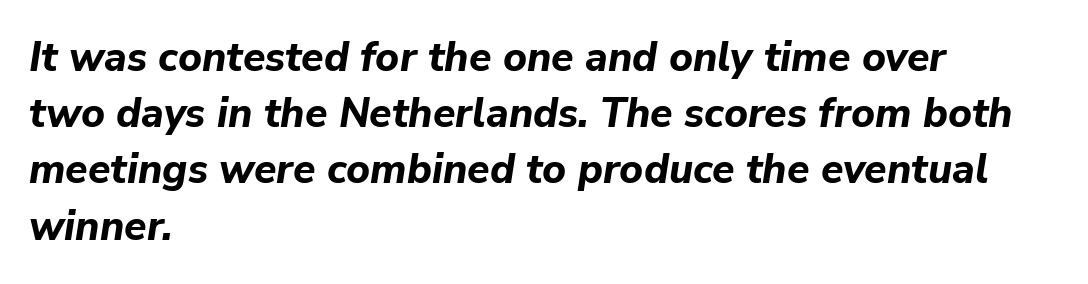
Baseline-to-baseline distance is the conventional proportion of letter height. Between one letter and the next there's only the usual sliver of space. Does the copy run flush right? No — it runs flush left. How heavy is the stroke? Heavy — this is a bold. Proportional: the letters do not fall into vertical columns.
